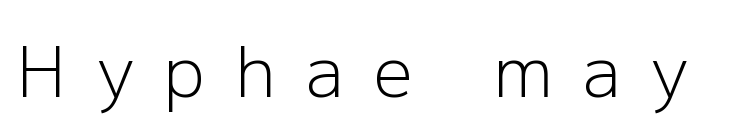
{"serif": "no", "italic": "no", "bold": "no", "weight": "light", "width": "normal", "stroke_contrast": "low", "x_height": "medium", "monospaced": "no", "underline": "no", "letter_spacing": "wide", "letter_spacing_em": 0.44, "glyph_px": 69}
